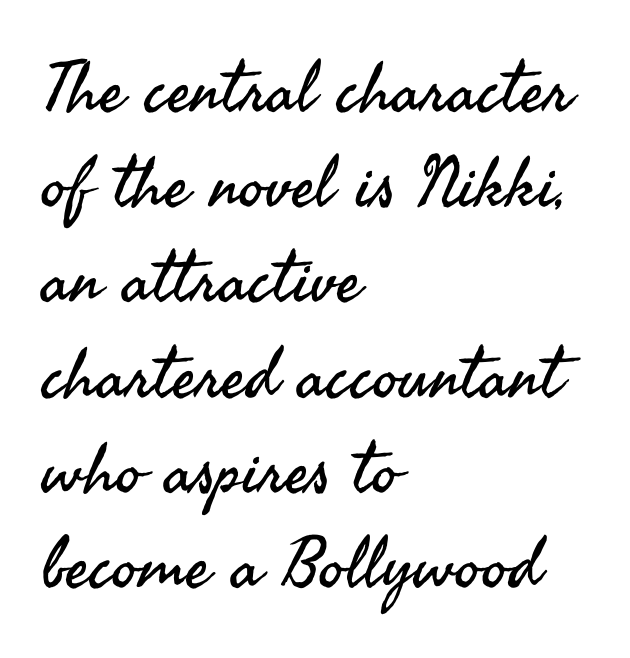
The passage shown has conventional tracking throughout. Line spacing here is normal. The rendering uses natural spacing where letterforms have individual widths. In CSS terms this would be text-align: left.
